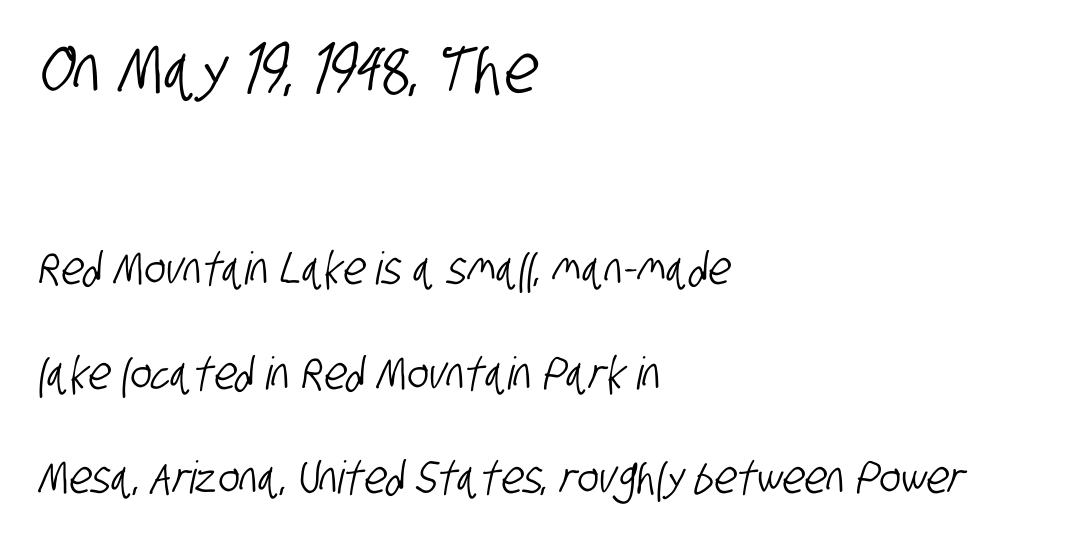
Q: Is the typeface a serif or a sans-serif typeface? A: Sans-serif.
Q: Is the text underlined? A: No.
Q: How is the paragraph aligned? A: Left-aligned.
Q: Is the spacing between letters normal or unusually wide? A: Normal.
Q: Is the spacing between lines tight, normal or loose? A: Loose.
Q: Which block of text is set in a larger size, the first (top) or the second (bottom)? A: The first (top) one.
Q: Width (condensed, normal, or wide)? A: Condensed.
Q: Stroke contrast? A: Low.
Q: x-height? A: Large.
Q: Monospaced? A: No.
